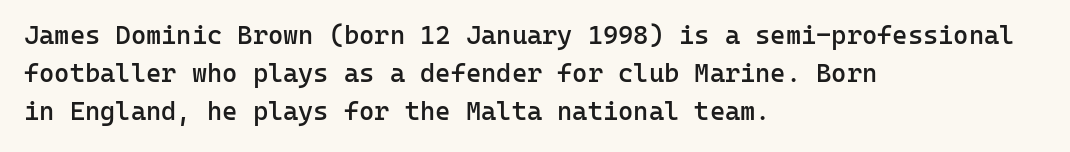
The image shows 26 px text type, upright; set left-aligned, normal line spacing (1.47x), normal letter spacing, not underlined.
